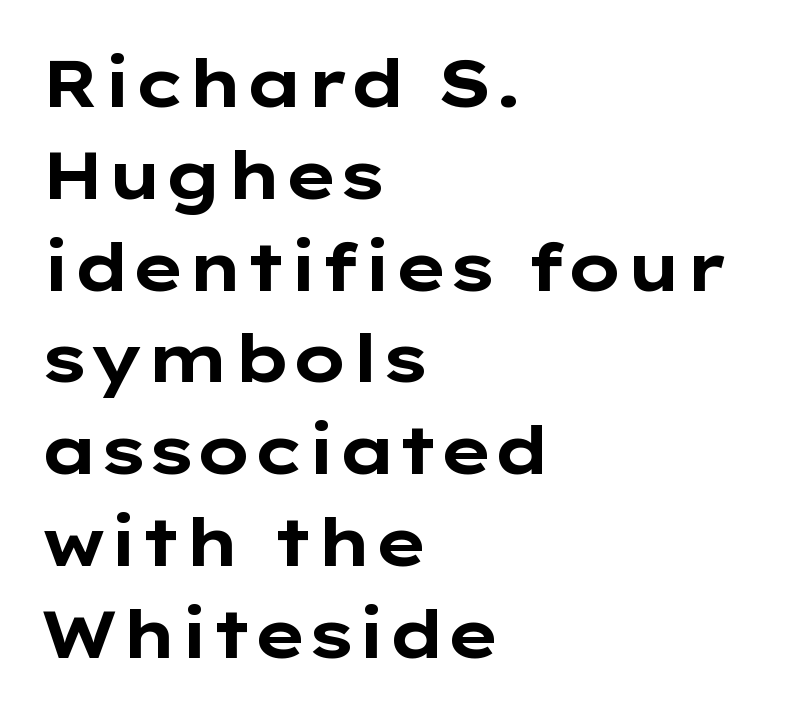
{"serif": "no", "italic": "no", "bold": "yes", "weight": "bold", "width": "wide", "stroke_contrast": "low", "x_height": "medium", "monospaced": "no", "underline": "no", "align": "left", "line_spacing": "normal", "line_spacing_ratio": 1.37, "letter_spacing": "normal", "letter_spacing_em": 0.0, "glyph_px": 67}
